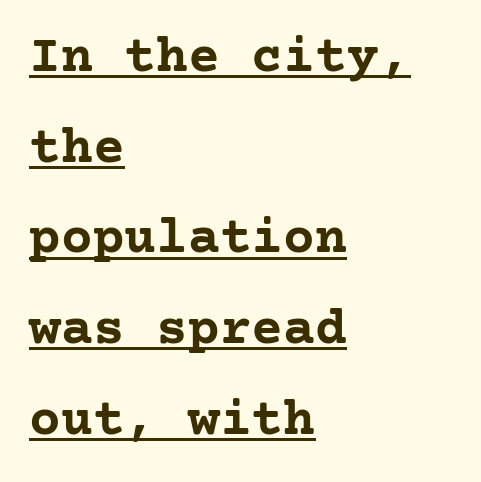
The image shows 53 px semibold serif type, upright; set left-aligned, line spacing 1.71x, normal letter spacing, underlined; low stroke contrast and a medium x-height.
